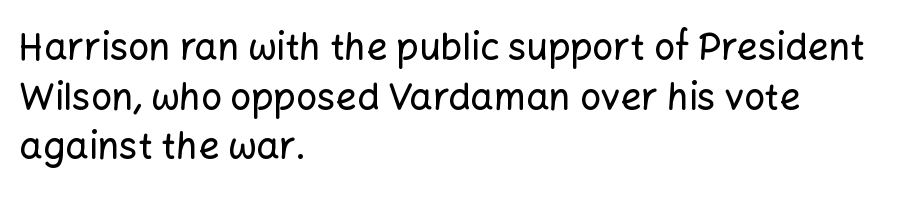
{"serif": "no", "italic": "no", "width": "normal", "stroke_contrast": "low", "x_height": "medium", "monospaced": "no", "underline": "no", "align": "left", "line_spacing": "normal", "line_spacing_ratio": 1.34, "letter_spacing": "normal", "letter_spacing_em": 0.0, "glyph_px": 37}
